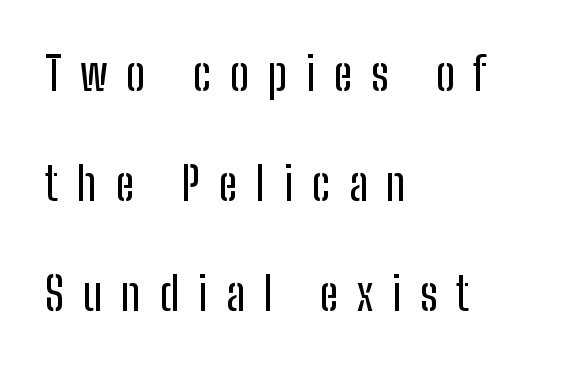
{"serif": "no", "italic": "no", "width": "condensed", "stroke_contrast": "low", "x_height": "medium", "monospaced": "no", "underline": "no", "align": "left", "line_spacing": "loose", "line_spacing_ratio": 2.39, "letter_spacing": "wide", "letter_spacing_em": 0.41, "glyph_px": 46}
